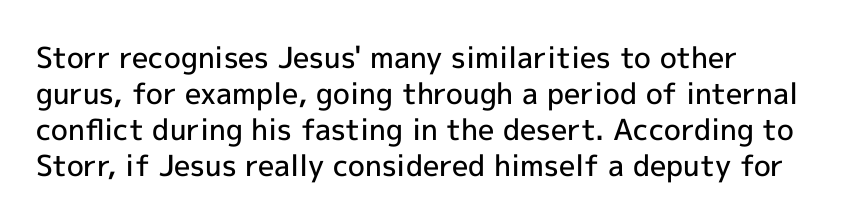
{"serif": "no", "italic": "no", "bold": "semi", "weight": "semibold", "width": "normal", "x_height": "medium", "monospaced": "no", "underline": "no", "align": "left", "line_spacing_ratio": 1.24, "letter_spacing": "normal", "letter_spacing_em": 0.0, "glyph_px": 29}
